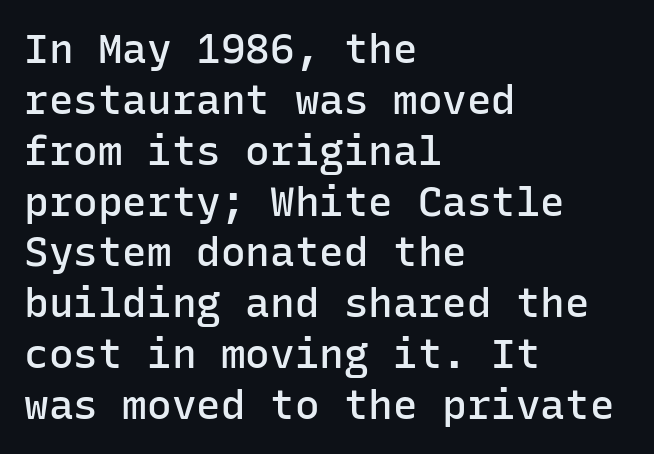
The image shows 41 px semibold sans-serif type, upright, monospaced; set left-aligned, line spacing 1.24x, normal letter spacing, not underlined; low stroke contrast and a medium x-height.
